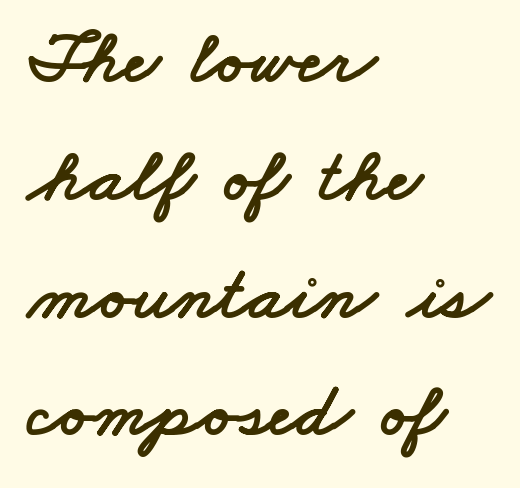
This rendering features lettering with no underline. Examine the stroke ends and you'll find no serifs. Varying glyph widths throughout — classic text-font behaviour. Notice how descenders clear the ascenders below comfortably — that's standard leading. The compositor pushed each line to the left boundary. Glyph-to-glyph distance matches everyday printed text.
